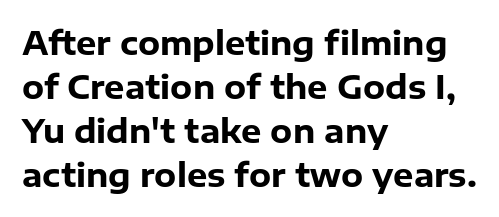
{"serif": "no", "italic": "no", "bold": "yes", "weight": "heavy", "width": "normal", "stroke_contrast": "low", "x_height": "medium", "monospaced": "no", "underline": "no", "align": "left", "line_spacing": "normal", "line_spacing_ratio": 1.37, "letter_spacing": "normal", "letter_spacing_em": 0.0, "glyph_px": 32}
